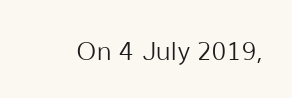
The rendering keeps characters at their native spacing. The font sits on the lighter half of the weight spectrum, regular included. Quick note: underline off. Is there any slant? The stems are plumb.
